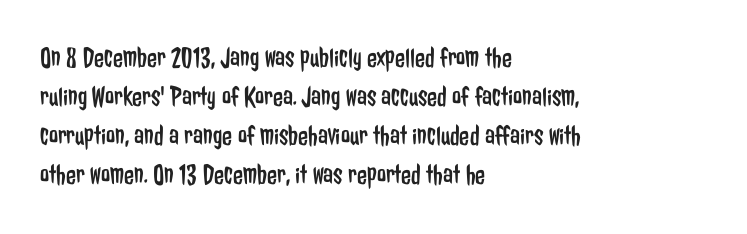
The image shows 29 px regular-weight, condensed sans-serif type, upright; set left-aligned, normal line spacing (1.35x), normal letter spacing, not underlined; low stroke contrast and a medium x-height.
